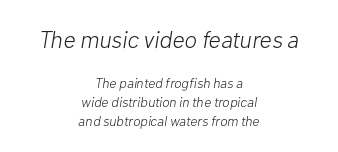
In CSS terms this would be text-align: center. Beneath every word, the page is bare. Does the lettering tilt? It does — this is italic. Tracking here is standard; glyphs follow each other at the usual distance.
